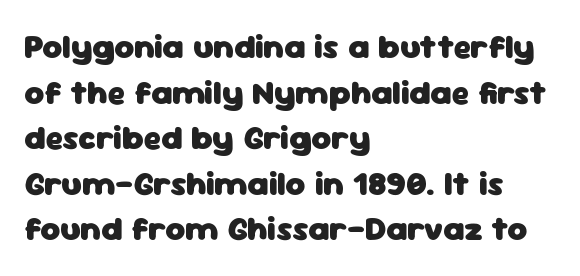
{"serif": "no", "italic": "no", "bold": "yes", "weight": "heavy", "width": "normal", "stroke_contrast": "low", "x_height": "medium", "monospaced": "no", "underline": "no", "align": "left", "line_spacing": "normal", "line_spacing_ratio": 1.34, "letter_spacing": "normal", "letter_spacing_em": 0.0, "glyph_px": 34}
